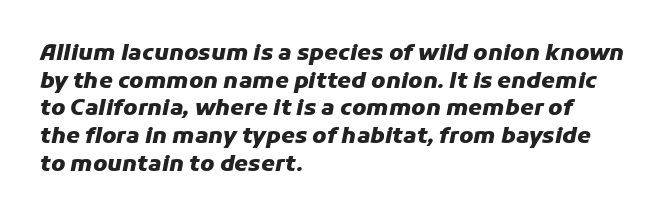
All the whitespace from short lines collects on the right. Clear beneath every line of the passage. Tracking value appears to be zero — textbook default spacing. This block has exactly the height ordinary leading produces. Rendered with sloped, italic letterforms.
